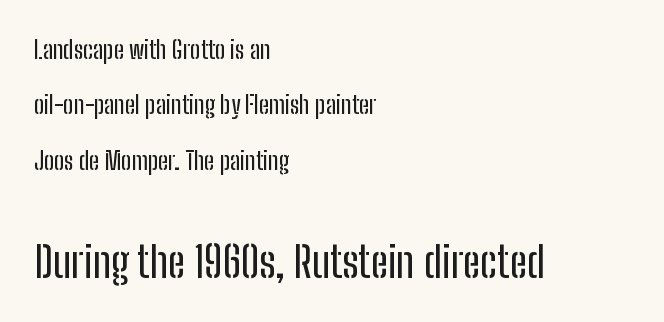
The image shows 43 px condensed sans-serif type, upright; set left-aligned, loose line spacing (2.22x), normal letter spacing, not underlined; the second (bottom) block is 1.72x larger; low stroke contrast and a medium x-height.
